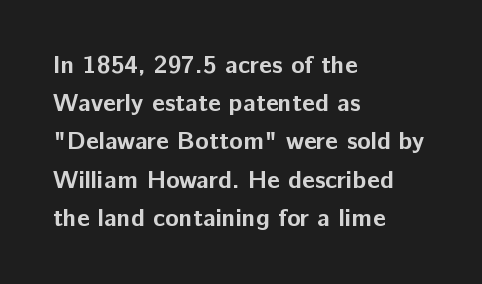
The image shows 25 px bold type, upright; set left-aligned, normal line spacing (1.53x), normal letter spacing, not underlined.
